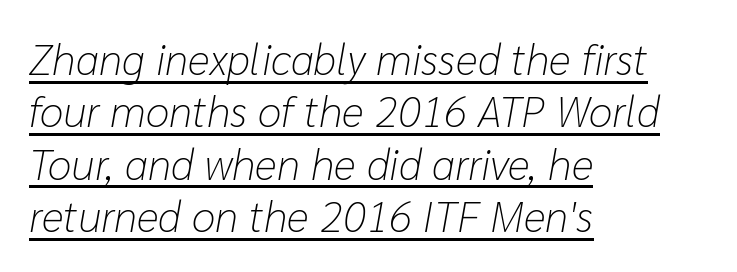
{"italic": "yes", "lean": "right", "slant_degrees": 10, "bold": "no", "weight": "light", "width": "normal", "stroke_contrast": "low", "x_height": "medium", "monospaced": "no", "underline": "yes", "align": "left", "line_spacing_ratio": 1.22, "letter_spacing": "normal", "letter_spacing_em": 0.0, "glyph_px": 43}
